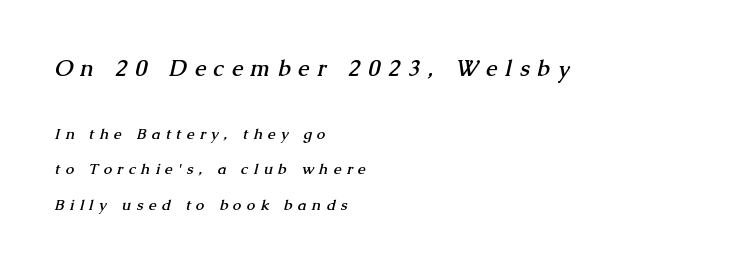
{"bold": "yes", "underline": "no", "align": "left", "line_spacing": "loose", "line_spacing_ratio": 2.37, "letter_spacing": "wide", "letter_spacing_em": 0.37, "larger_block": "first", "size_ratio": 1.47, "glyph_px": 22}
